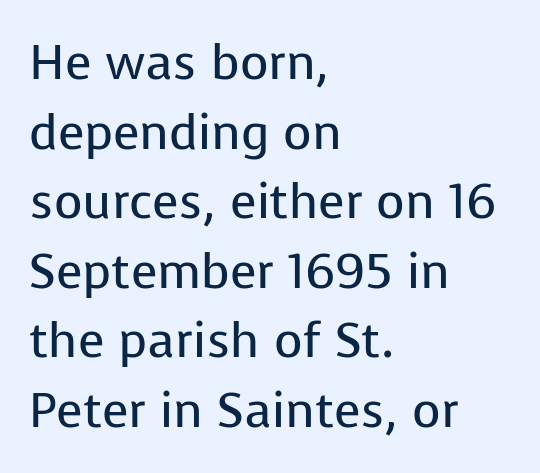
The image shows 49 px regular-weight sans-serif type, upright; set left-aligned, normal line spacing (1.42x), normal letter spacing, not underlined; low stroke contrast and a medium x-height.
